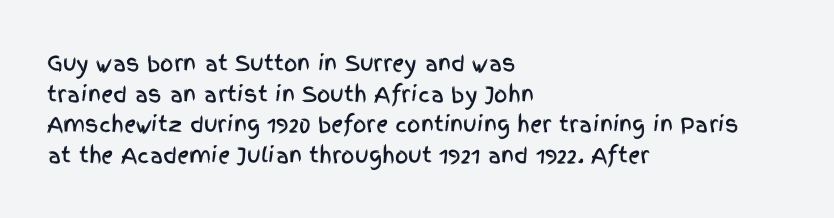
Style check: upright. Quick note: interline space is typical. This sample uses plain, unmodified letter spacing. In CSS terms this would be text-align: left.
